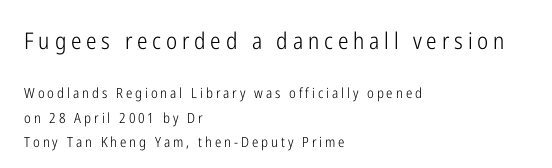
The image shows 23 px text type, upright; set left-aligned, line spacing 1.76x, unusually wide letter spacing (+0.21 em), not underlined; the first (top) block is 1.64x larger.
